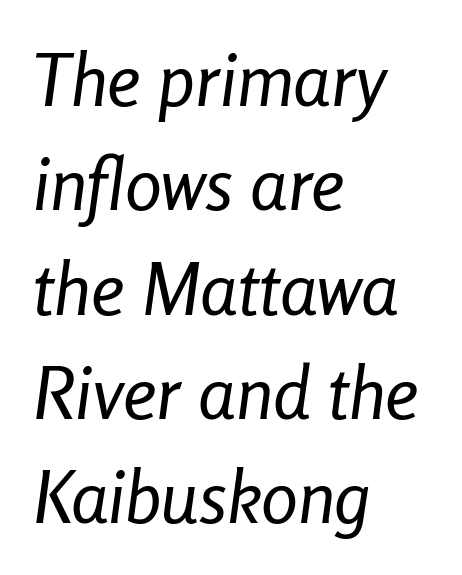
Q: Is the text bold? A: No.
Q: Is the text italic (slanted)? A: Yes, it leans right by about 8 degrees.
Q: Is the text underlined? A: No.
Q: How is the paragraph aligned? A: Left-aligned.
Q: Is the spacing between letters normal or unusually wide? A: Normal.
Q: Is the spacing between lines tight, normal or loose? A: Normal.
Q: Width (condensed, normal, or wide)? A: Condensed.
Q: Stroke contrast? A: Low.
Q: x-height? A: Medium.
Q: Monospaced? A: No.
